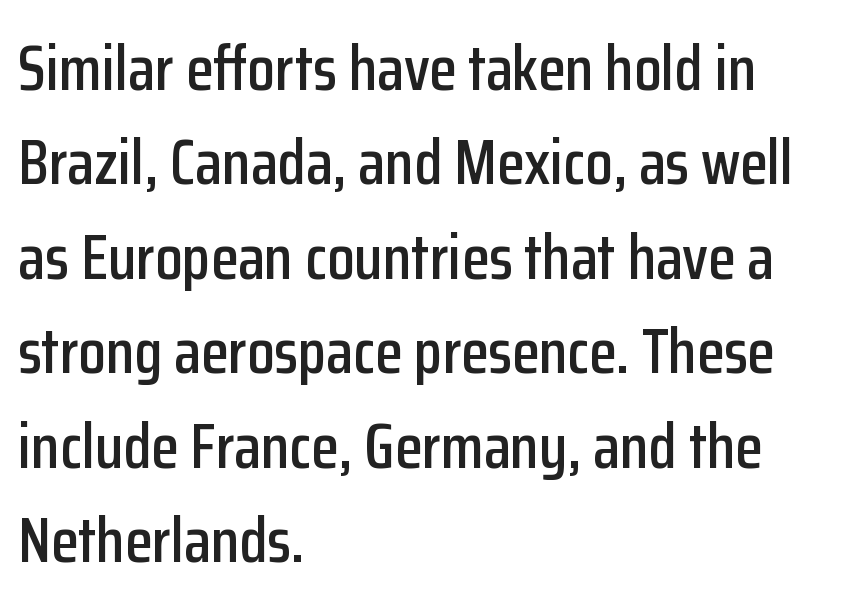
{"serif": "no", "italic": "no", "width": "condensed", "stroke_contrast": "low", "x_height": "medium", "monospaced": "no", "underline": "no", "align": "left", "line_spacing": "normal", "line_spacing_ratio": 1.5, "letter_spacing": "normal", "letter_spacing_em": 0.0, "glyph_px": 63}
